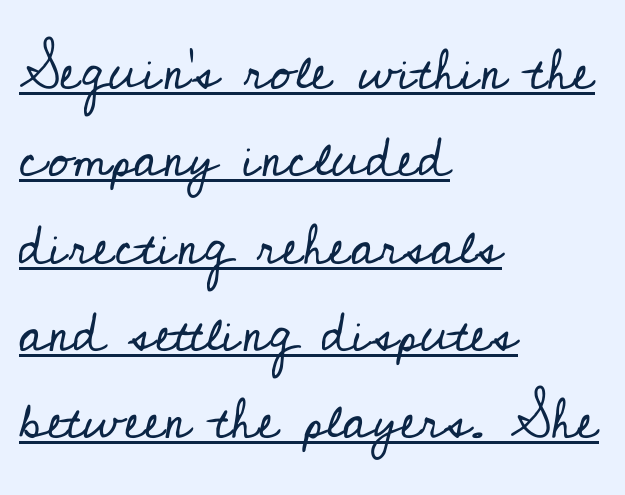
{"serif": "yes", "bold": "no", "weight": "regular", "width": "normal", "stroke_contrast": "low", "x_height": "small", "monospaced": "no", "underline": "yes", "align": "left", "line_spacing": "normal", "line_spacing_ratio": 1.56, "letter_spacing": "normal", "letter_spacing_em": 0.0, "glyph_px": 56}
